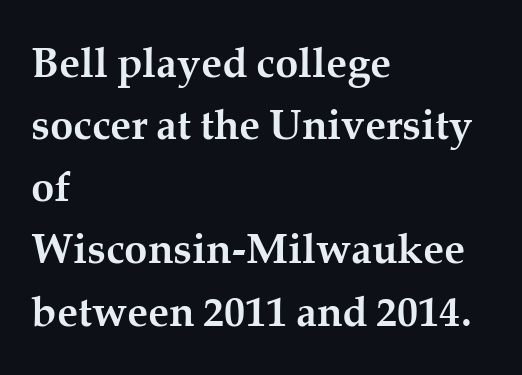
Q: Is the text bold? A: Yes.
Q: Is the text italic (slanted)? A: No, it is upright.
Q: Is the typeface a serif or a sans-serif typeface? A: Serif.
Q: Is the text underlined? A: No.
Q: How is the paragraph aligned? A: Left-aligned.
Q: Is the spacing between letters normal or unusually wide? A: Normal.
Q: Is the spacing between lines tight, normal or loose? A: Normal.
Q: Width (condensed, normal, or wide)? A: Normal.
Q: Stroke contrast? A: Medium.
Q: x-height? A: Medium.
Q: Monospaced? A: No.
